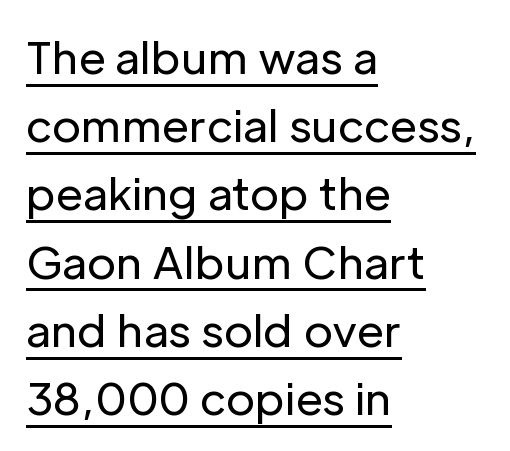
Q: Is the text bold? A: No.
Q: Is the text italic (slanted)? A: No, it is upright.
Q: Is the typeface a serif or a sans-serif typeface? A: Sans-serif.
Q: Is the text underlined? A: Yes.
Q: How is the paragraph aligned? A: Left-aligned.
Q: Is the spacing between letters normal or unusually wide? A: Normal.
Q: Is the spacing between lines tight, normal or loose? A: Normal.
Q: Width (condensed, normal, or wide)? A: Normal.
Q: Stroke contrast? A: Low.
Q: x-height? A: Medium.
Q: Monospaced? A: No.
